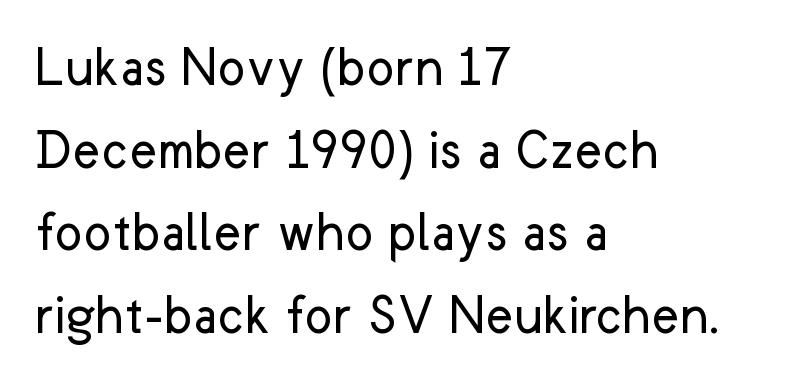
{"serif": "no", "italic": "no", "bold": "no", "weight": "regular", "width": "normal", "stroke_contrast": "low", "x_height": "medium", "monospaced": "no", "underline": "no", "align": "left", "line_spacing": "normal", "line_spacing_ratio": 1.4, "letter_spacing": "normal", "letter_spacing_em": 0.0, "glyph_px": 59}
